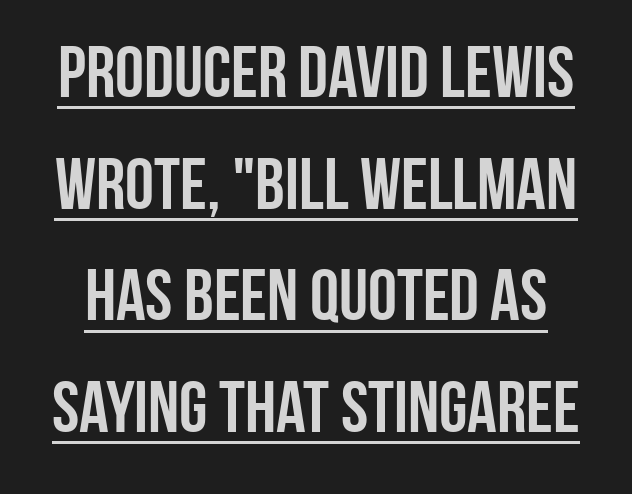
The image shows 73 px semibold, condensed sans-serif type, upright; set normal line spacing (1.53x), normal letter spacing, underlined; low stroke contrast and a large x-height.
